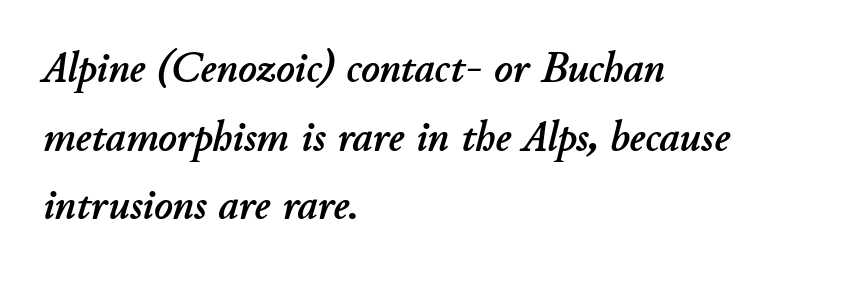
{"italic": "yes", "lean": "right", "slant_degrees": 11, "width": "normal", "stroke_contrast": "low", "x_height": "small", "monospaced": "no", "underline": "no", "align": "left", "line_spacing": "normal", "line_spacing_ratio": 1.56, "letter_spacing": "normal", "letter_spacing_em": 0.0, "glyph_px": 44}
